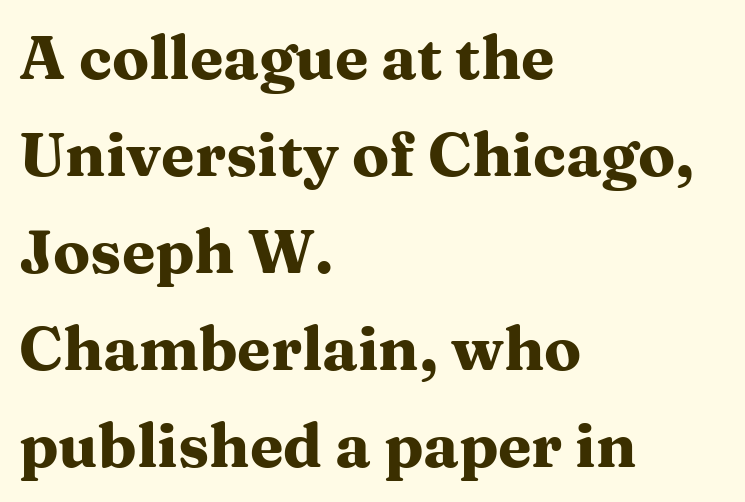
{"serif": "yes", "italic": "no", "bold": "yes", "weight": "heavy", "width": "wide", "stroke_contrast": "medium", "x_height": "medium", "monospaced": "no", "underline": "no", "align": "left", "line_spacing": "normal", "line_spacing_ratio": 1.59, "letter_spacing": "normal", "letter_spacing_em": 0.0, "glyph_px": 61}
